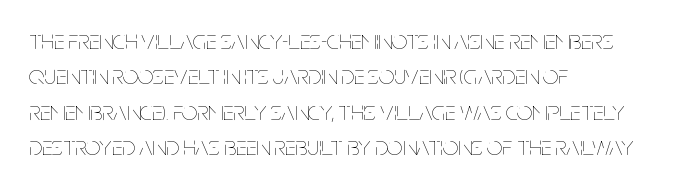
The image shows 27 px text type, upright; set left-aligned, normal line spacing (1.31x), normal letter spacing, not underlined.
